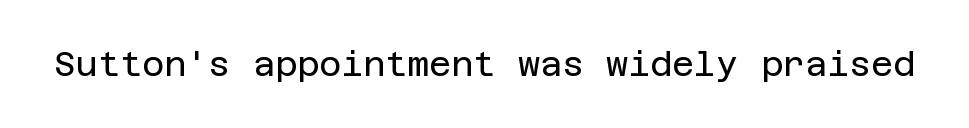
Is this a heavy cut? Hardly; it is regular or lighter. Letters rest on an invisible, unmarked baseline. Characters follow at the spacing the type designer built in. Is there any slant? The stems are plumb.
